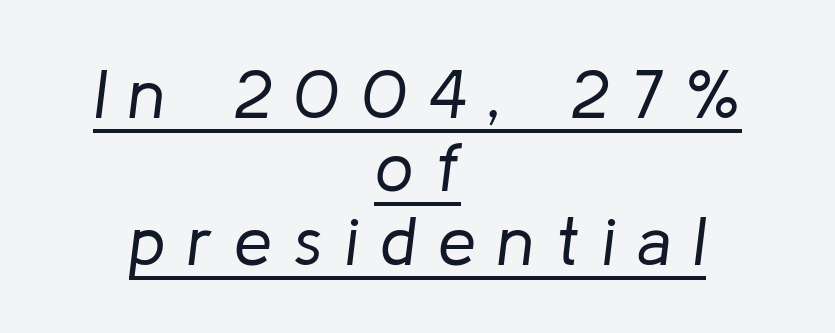
Q: Is the text bold? A: No.
Q: Is the text italic (slanted)? A: Yes, it leans right by about 8 degrees.
Q: Is the text underlined? A: Yes.
Q: How is the paragraph aligned? A: Centered.
Q: Is the spacing between letters normal or unusually wide? A: Unusually wide.
Q: Is the spacing between lines tight, normal or loose? A: Tight.
Q: Width (condensed, normal, or wide)? A: Normal.
Q: Stroke contrast? A: Low.
Q: x-height? A: Medium.
Q: Monospaced? A: No.
